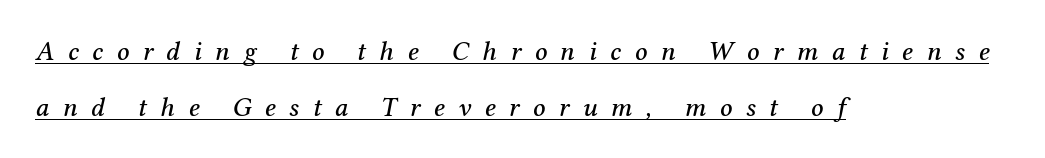
{"italic": "yes", "lean": "right", "slant_degrees": 12, "underline": "yes", "align": "left", "line_spacing": "loose", "line_spacing_ratio": 2.07, "letter_spacing": "wide", "letter_spacing_em": 0.5, "glyph_px": 27}
